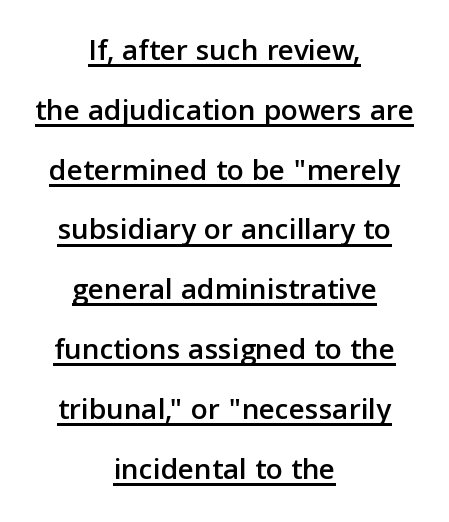
The letters stand upright; this is a roman face. Observe the absence of serifs on each vertical stroke in this sample. Does the leading feel generous? Absolutely, it's lavish. Notice how the passage keeps no hard edge, just a central spine.
